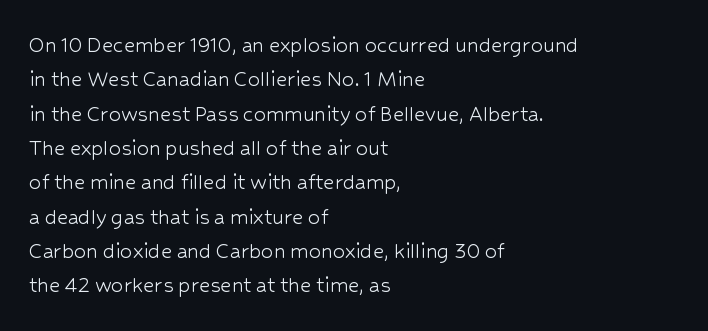
The image shows 24 px text type, upright; set left-aligned, normal line spacing (1.43x), normal letter spacing, not underlined.
